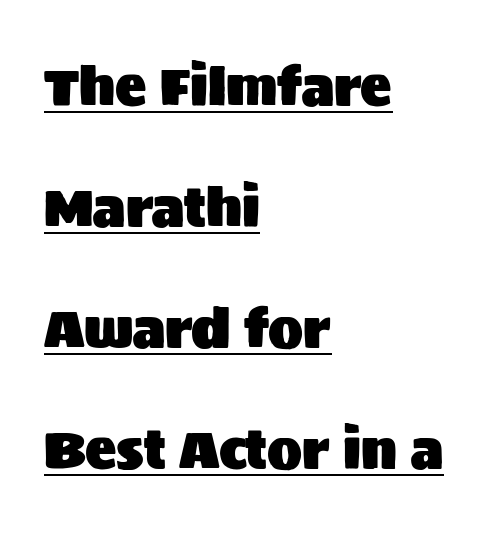
Q: Is the text italic (slanted)? A: No, it is upright.
Q: Is the typeface a serif or a sans-serif typeface? A: Sans-serif.
Q: Is the text underlined? A: Yes.
Q: How is the paragraph aligned? A: Left-aligned.
Q: Is the spacing between letters normal or unusually wide? A: Normal.
Q: Is the spacing between lines tight, normal or loose? A: Loose.
Q: Width (condensed, normal, or wide)? A: Normal.
Q: Stroke contrast? A: Medium.
Q: x-height? A: Large.
Q: Monospaced? A: No.
